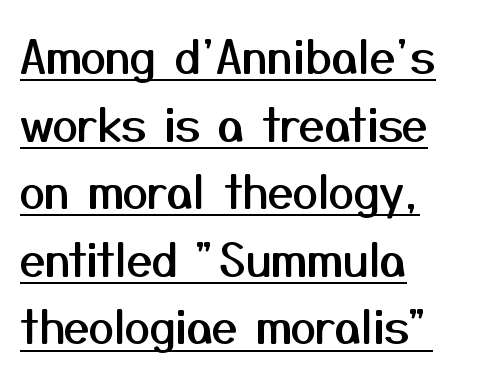
Font category for this specimen: sans-serif. A typesetter would mark this as roman, not italic. This sample has the flowing, uneven cadence of proportional lettering. Honestly, the row spacing looks completely unremarkable.
